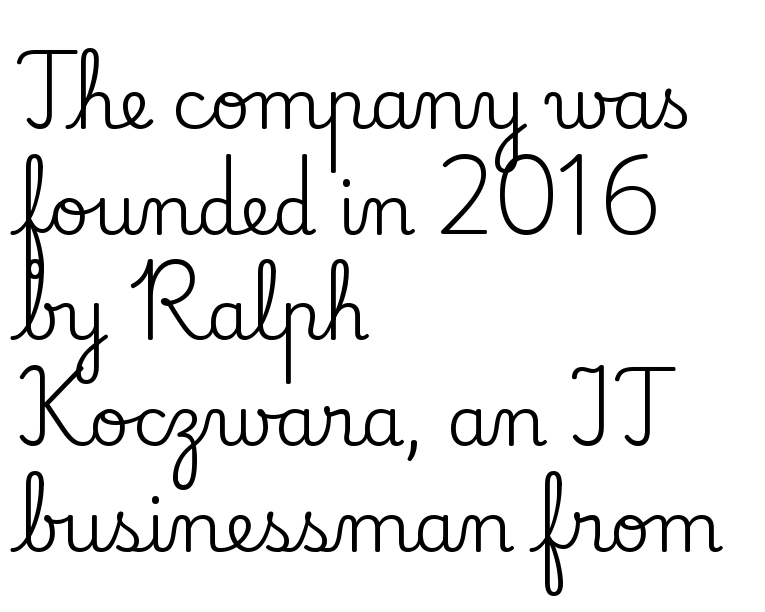
Is the letter spacing exaggerated? No — it looks like the ordinary default. The foot of each line stays bare and open. The rendering shows small feet on the letterforms — a serif design. The setting favours the left margin, as ordinary paragraphs usually do.
